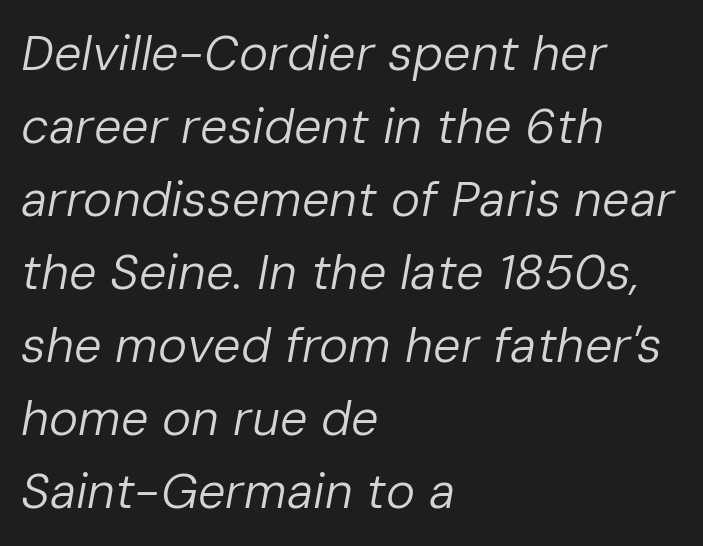
These lines keep a tight, regular rhythm from letter to letter. Each letter keeps its own natural width here, so spacing adapts to shape. The passage shown is not bold in any degree. These lines are set flush left with a ragged right edge.
